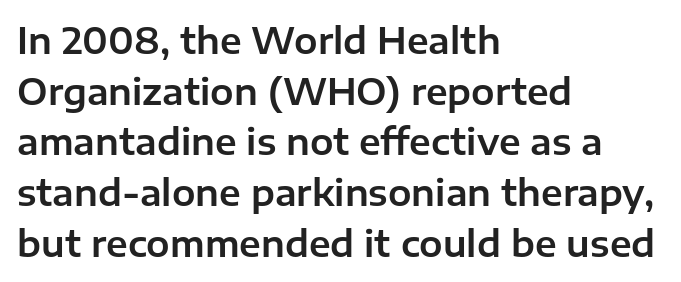
{"serif": "no", "italic": "no", "width": "normal", "stroke_contrast": "low", "x_height": "medium", "monospaced": "no", "underline": "no", "align": "left", "line_spacing": "normal", "line_spacing_ratio": 1.45, "letter_spacing": "normal", "letter_spacing_em": 0.0, "glyph_px": 35}
